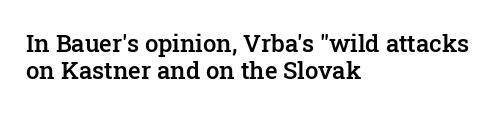
{"italic": "no", "bold": "semi", "underline": "no", "align": "left", "line_spacing": "tight", "line_spacing_ratio": 1.13, "letter_spacing": "normal", "letter_spacing_em": 0.0, "glyph_px": 24}
